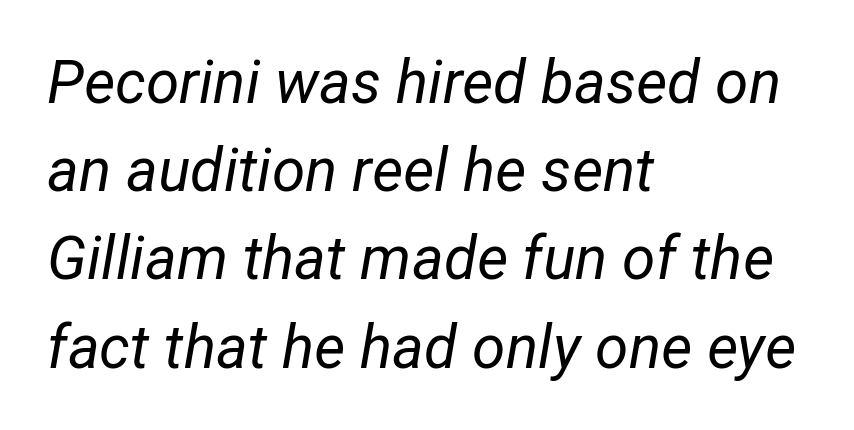
{"italic": "yes", "lean": "right", "slant_degrees": 12, "bold": "no", "weight": "regular", "width": "normal", "stroke_contrast": "low", "x_height": "medium", "monospaced": "no", "underline": "no", "align": "left", "line_spacing": "normal", "line_spacing_ratio": 1.47, "letter_spacing": "normal", "letter_spacing_em": 0.0, "glyph_px": 60}
